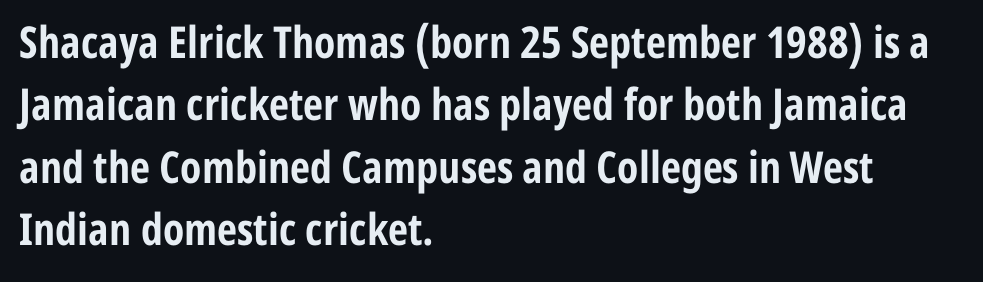
The line texture is even and compact thanks to regular tracking. The rendering anchors every line to the left-hand side. When letters stand straight like this, we call the style roman or upright. Decoration check: the copy has no underline. Think of a printed novel: that variable character pitch is what you see here. This is heavy type, rendered in bold.
